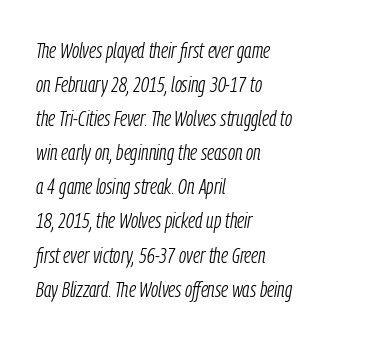
No letter is thick-stroked: the sample isn't bold. The paragraph shown leans on its left margin. Default kerning and tracking; the words read as compact shapes. The space beneath each line is pristine and unruled. How would I describe the line gaps? Plain and ordinary.
